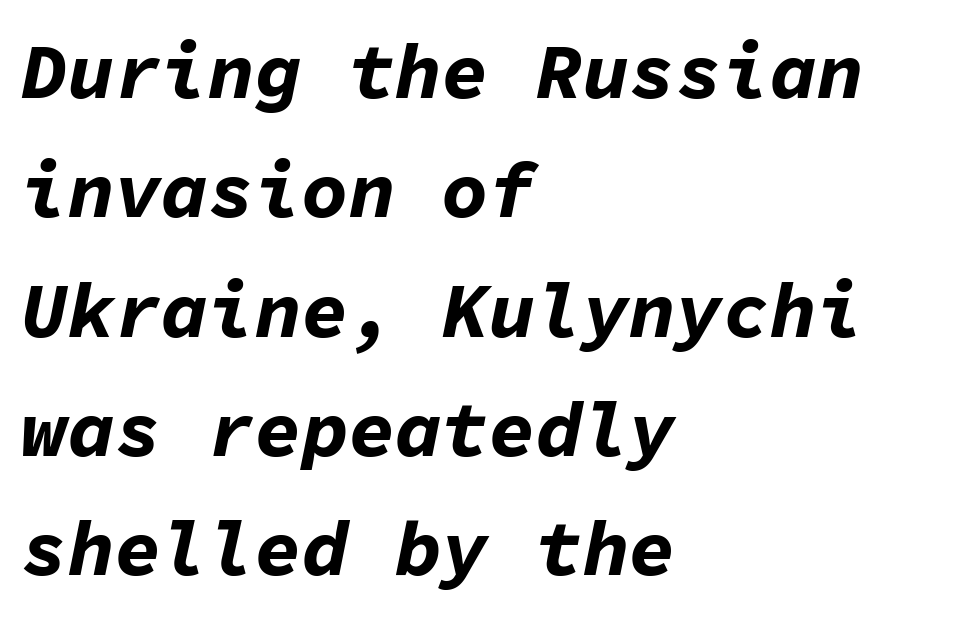
{"italic": "yes", "lean": "right", "slant_degrees": 11, "bold": "yes", "weight": "bold", "width": "normal", "stroke_contrast": "low", "x_height": "medium", "monospaced": "yes", "underline": "no", "align": "left", "line_spacing": "normal", "line_spacing_ratio": 1.53, "letter_spacing": "normal", "letter_spacing_em": 0.0, "glyph_px": 78}
